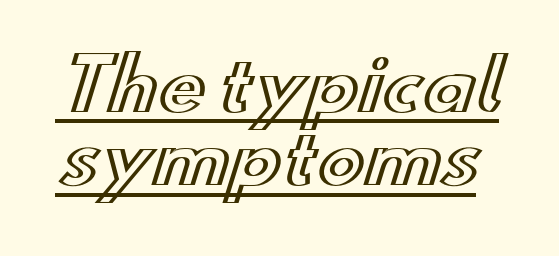
Q: Is the text italic (slanted)? A: Yes.
Q: Is the text underlined? A: Yes.
Q: Is the spacing between letters normal or unusually wide? A: Normal.
Q: Is the spacing between lines tight, normal or loose? A: Tight.
Q: Width (condensed, normal, or wide)? A: Wide.
Q: x-height? A: Small.
Q: Monospaced? A: No.
